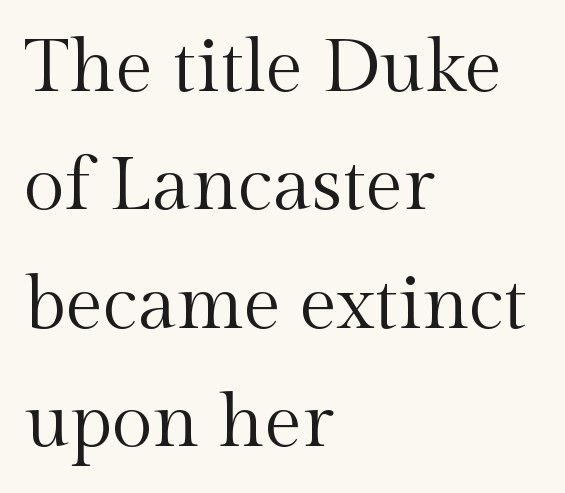
{"serif": "yes", "italic": "no", "bold": "no", "weight": "regular", "width": "normal", "x_height": "medium", "monospaced": "no", "underline": "no", "align": "left", "line_spacing": "normal", "line_spacing_ratio": 1.58, "letter_spacing": "normal", "letter_spacing_em": 0.0, "glyph_px": 75}
